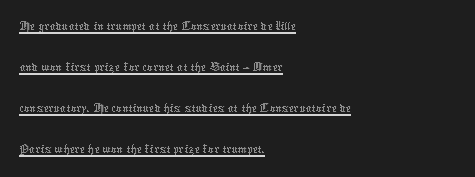
The image shows 29 px thin type, upright; set left-aligned, normal line spacing (1.41x), normal letter spacing, underlined; low stroke contrast and a medium x-height.
